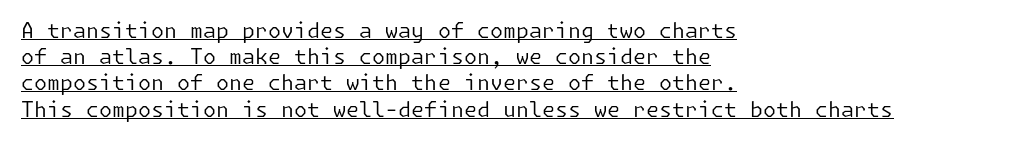
Q: Is the text bold? A: No.
Q: Is the text italic (slanted)? A: No, it is upright.
Q: Is the text underlined? A: Yes.
Q: How is the paragraph aligned? A: Left-aligned.
Q: Is the spacing between letters normal or unusually wide? A: Normal.
Q: Is the spacing between lines tight, normal or loose? A: Normal.
